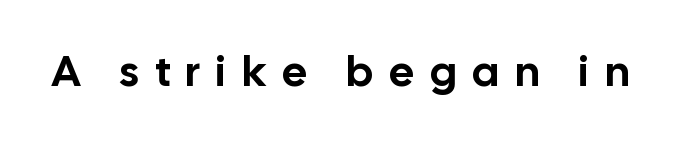
{"serif": "no", "italic": "no", "width": "normal", "stroke_contrast": "low", "x_height": "medium", "monospaced": "no", "underline": "no", "letter_spacing": "wide", "letter_spacing_em": 0.38, "glyph_px": 43}
